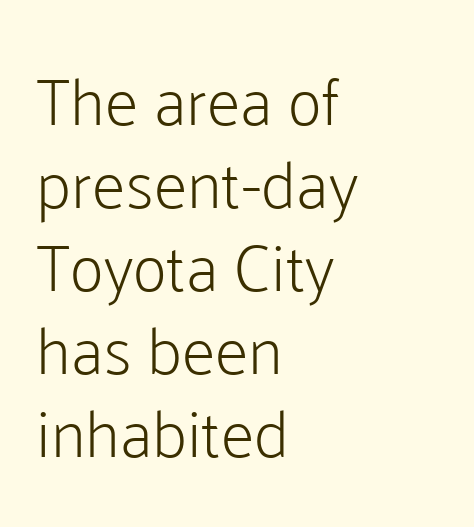
Q: Is the text bold? A: No.
Q: Is the text italic (slanted)? A: No, it is upright.
Q: Is the typeface a serif or a sans-serif typeface? A: Sans-serif.
Q: Is the text underlined? A: No.
Q: How is the paragraph aligned? A: Left-aligned.
Q: Is the spacing between letters normal or unusually wide? A: Normal.
Q: Width (condensed, normal, or wide)? A: Normal.
Q: Stroke contrast? A: Low.
Q: x-height? A: Medium.
Q: Monospaced? A: No.
